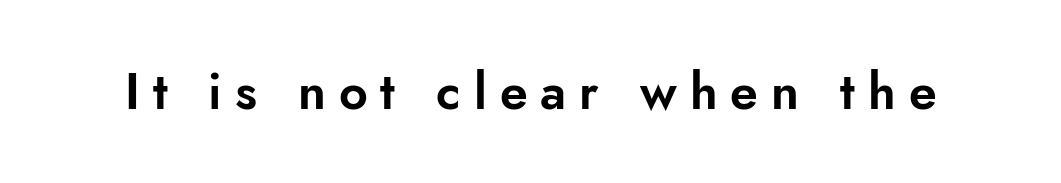
The image shows 50 px sans-serif type, upright; set unusually wide letter spacing (+0.26 em), not underlined; low stroke contrast and a small x-height.
